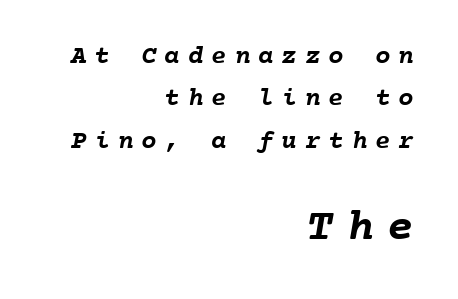
{"bold": "yes", "weight": "semibold", "width": "normal", "stroke_contrast": "low", "x_height": "medium", "monospaced": "yes", "underline": "no", "align": "right", "line_spacing": "normal", "line_spacing_ratio": 1.63, "letter_spacing": "wide", "letter_spacing_em": 0.3, "larger_block": "second", "size_ratio": 1.73, "glyph_px": 45}
